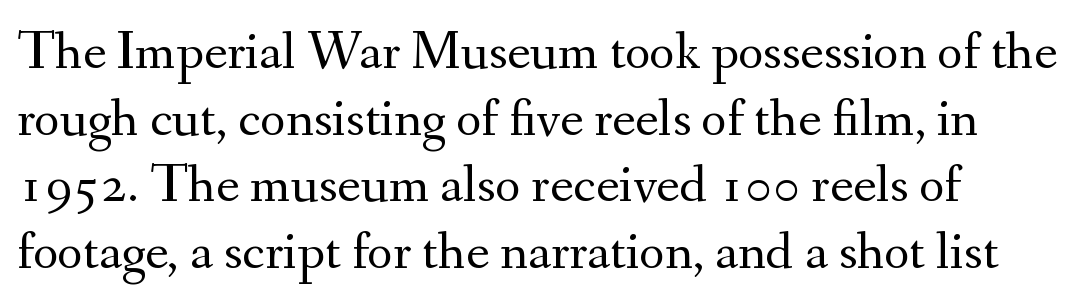
The zone under the glyphs is completely vacant. Each stroke keeps to a modest, everyday thickness or less. This sample has the flowing, uneven cadence of proportional lettering. It's the straight-up-and-down kind of type. Here the glyphs are tracked normally, forming tight word shapes.
